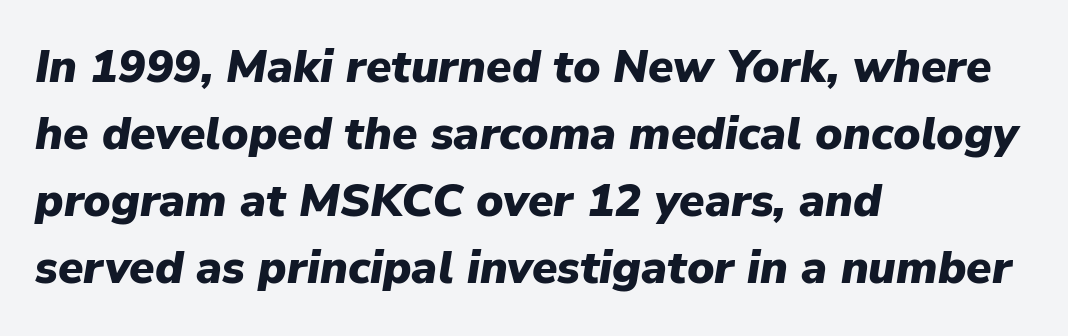
{"italic": "yes", "lean": "right", "slant_degrees": 9, "bold": "yes", "weight": "heavy", "width": "normal", "stroke_contrast": "low", "x_height": "medium", "monospaced": "no", "underline": "no", "align": "left", "line_spacing": "normal", "line_spacing_ratio": 1.46, "letter_spacing": "normal", "letter_spacing_em": 0.0, "glyph_px": 46}
